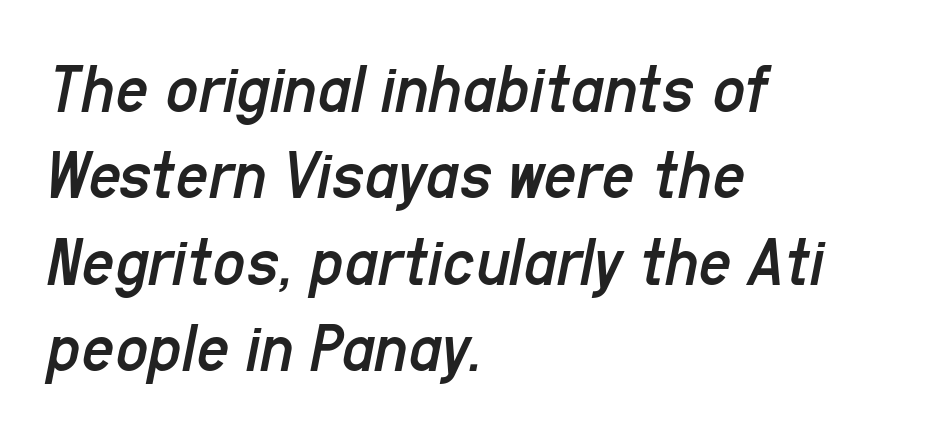
Honestly, there is no underline to notice here at all. The passage is arranged the way most books set body copy — flush left. The face looks like a standard text weight, possibly lighter. This is oblique type, the kind used for emphasis or titles. The rendering uses natural spacing where letterforms have individual widths. The tracking reads as untouched default to a designer's eye.
